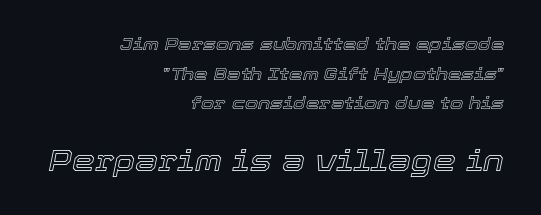
{"italic": "yes", "lean": "right", "slant_degrees": 12, "width": "normal", "x_height": "medium", "monospaced": "no", "underline": "no", "align": "right", "line_spacing_ratio": 1.75, "letter_spacing": "normal", "letter_spacing_em": 0.0, "larger_block": "second", "size_ratio": 1.71, "glyph_px": 29}
